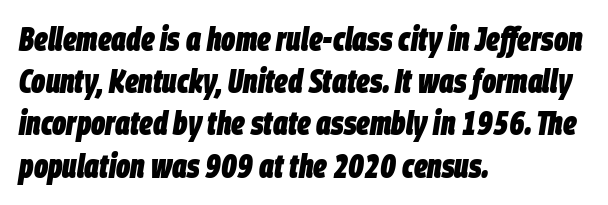
{"italic": "yes", "lean": "right", "slant_degrees": 9, "bold": "yes", "weight": "heavy", "width": "condensed", "stroke_contrast": "low", "x_height": "large", "monospaced": "no", "underline": "no", "align": "left", "line_spacing": "normal", "line_spacing_ratio": 1.28, "letter_spacing": "normal", "letter_spacing_em": 0.0, "glyph_px": 33}
